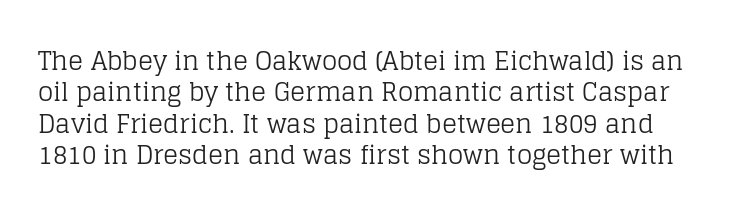
Q: Is the text bold? A: No.
Q: Is the text italic (slanted)? A: No, it is upright.
Q: Is the text underlined? A: No.
Q: Is the spacing between letters normal or unusually wide? A: Normal.
Q: Is the spacing between lines tight, normal or loose? A: Normal.
